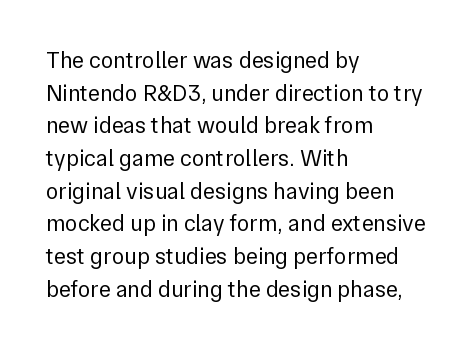
Characters follow at the spacing the type designer built in. The letterforms sit at book weight or below. Rendered with straight, roman letterforms. The rows are spaced the way most documents space them. The strip under each line holds only bare page.
